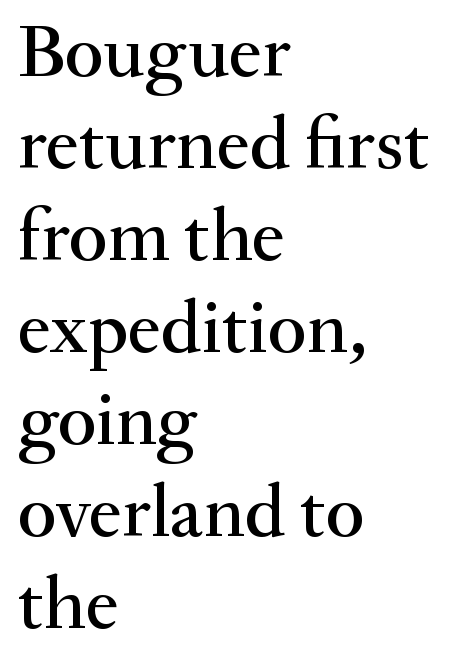
A roman cut, with each character standing at attention. Leftover space on each line is placed entirely after the last word. Inter-character spacing is left at the font's built-in metrics. The face used here is proportionally spaced, like ordinary book or web type.
